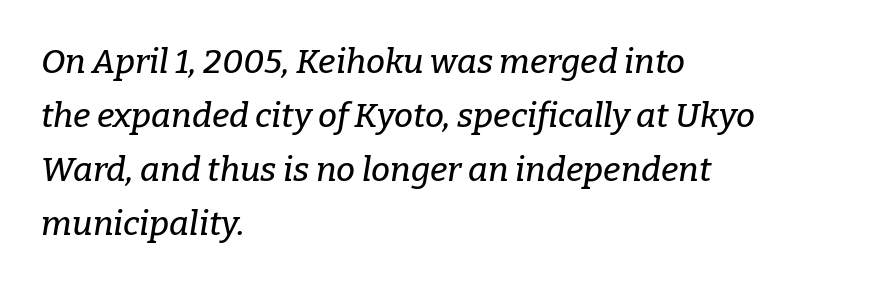
This sample uses an oblique cut, with every glyph tilted off the vertical. Typeset ragged right — the left edge is the straight one. The tracking reads as untouched default to a designer's eye. The rendering uses natural spacing where letterforms have individual widths. The glyphs in this specimen are seriffed. Each new line begins a customary step beneath the previous one.
